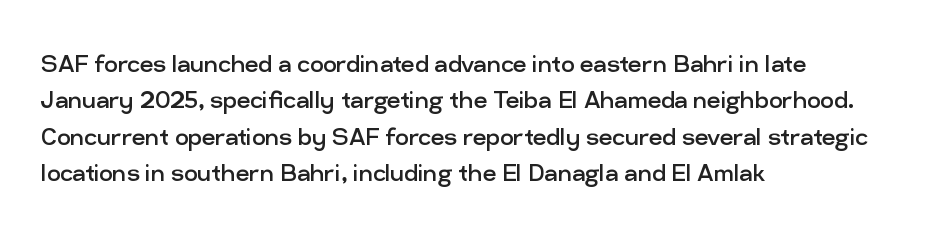
Q: Is the text bold? A: No.
Q: Is the text italic (slanted)? A: No, it is upright.
Q: Is the typeface a serif or a sans-serif typeface? A: Sans-serif.
Q: Is the text underlined? A: No.
Q: How is the paragraph aligned? A: Left-aligned.
Q: Is the spacing between letters normal or unusually wide? A: Normal.
Q: Width (condensed, normal, or wide)? A: Normal.
Q: Stroke contrast? A: Low.
Q: x-height? A: Medium.
Q: Monospaced? A: No.
